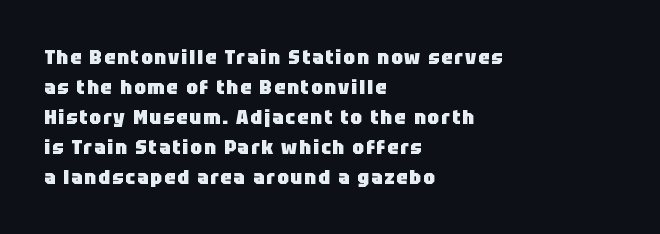
The image shows 20 px bold type, upright; set left-aligned, normal line spacing (1.5x), not underlined.
